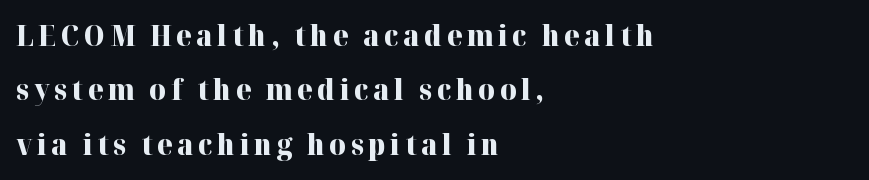
Students, this is bold: see how much ink each stroke carries. Notice how the passage keeps a crisp vertical edge on the left only. Regarding serifs, this sample has them. Summary of vertical rhythm: relaxed, with wide interline spacing.
